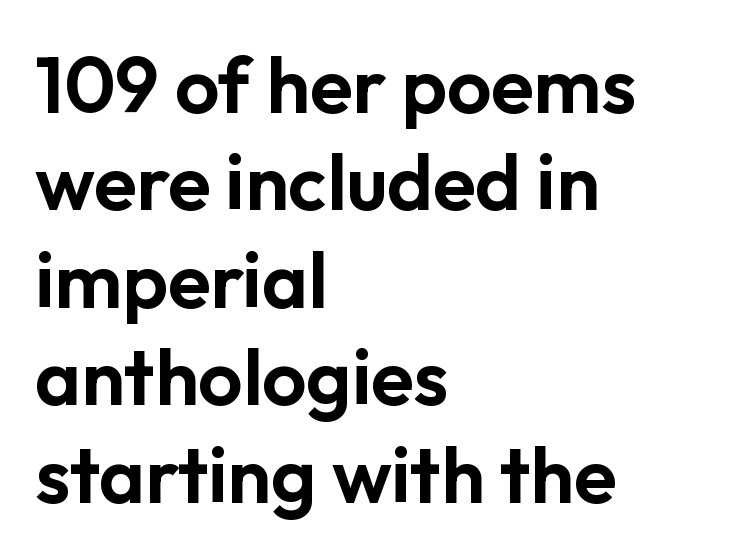
The image shows 78 px sans-serif type, upright; set left-aligned, normal line spacing (1.25x), normal letter spacing, not underlined; low stroke contrast and a medium x-height.
